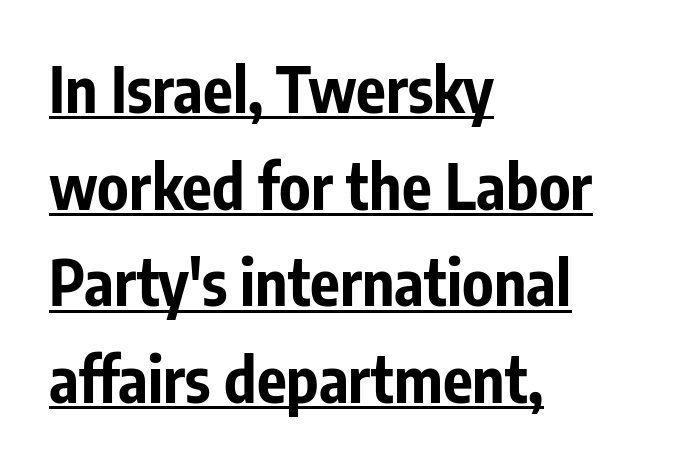
These lines are rendered in a variable-pitch font. Which margin do the lines hug? The left one — the right edge is uneven. Is the letter spacing exaggerated? No — it looks like the ordinary default. If you measured baseline to baseline, you'd find a middling distance.
